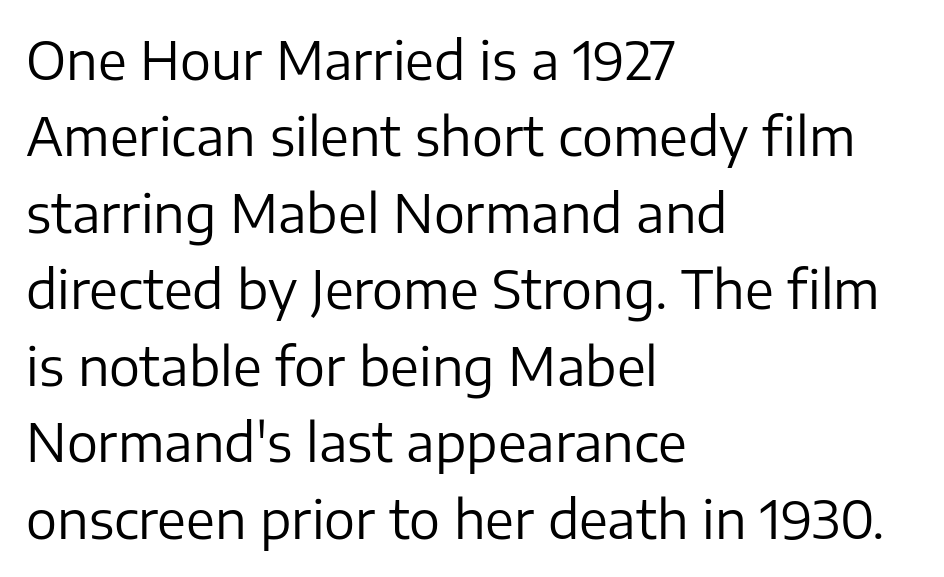
The image shows 52 px regular-weight sans-serif type, upright; set left-aligned, normal line spacing (1.47x), normal letter spacing, not underlined; low stroke contrast and a medium x-height.
